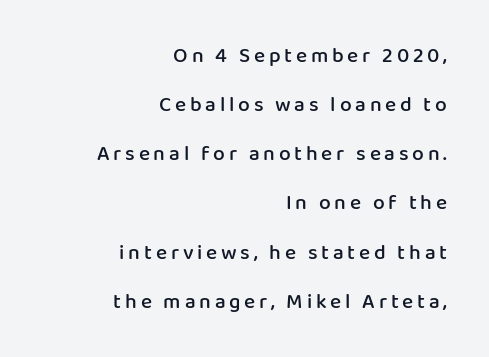
The image shows 21 px text type, upright; set right-aligned, loose line spacing (2.34x), not underlined.
